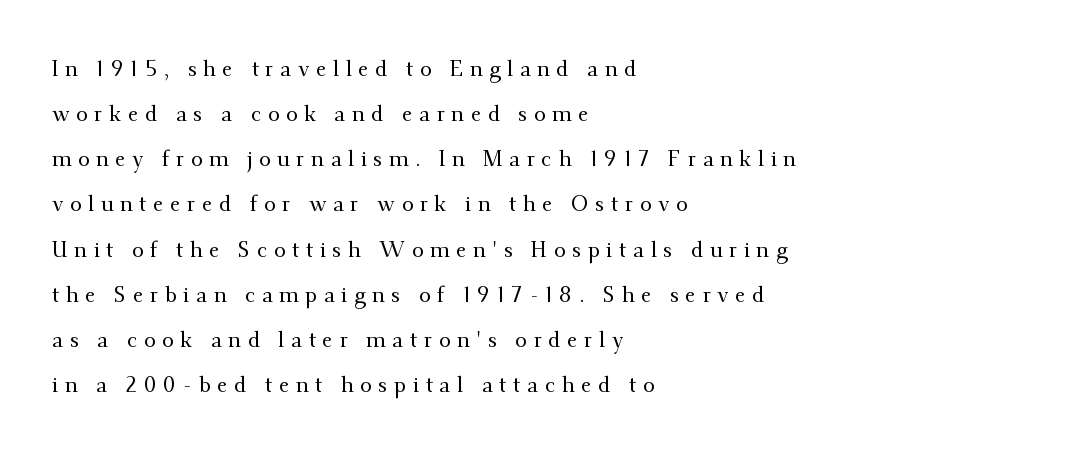
{"italic": "no", "underline": "no", "align": "left", "line_spacing": "loose", "line_spacing_ratio": 2.15, "letter_spacing": "wide", "letter_spacing_em": 0.32, "glyph_px": 21}
